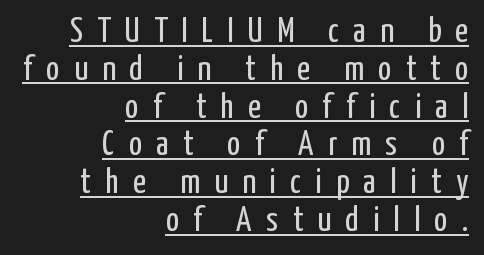
Q: Is the text bold? A: No.
Q: Is the text italic (slanted)? A: No, it is upright.
Q: Is the typeface a serif or a sans-serif typeface? A: Sans-serif.
Q: Is the text underlined? A: Yes.
Q: How is the paragraph aligned? A: Right-aligned.
Q: Is the spacing between letters normal or unusually wide? A: Unusually wide.
Q: Is the spacing between lines tight, normal or loose? A: Tight.
Q: Width (condensed, normal, or wide)? A: Condensed.
Q: Stroke contrast? A: Low.
Q: x-height? A: Medium.
Q: Monospaced? A: No.
